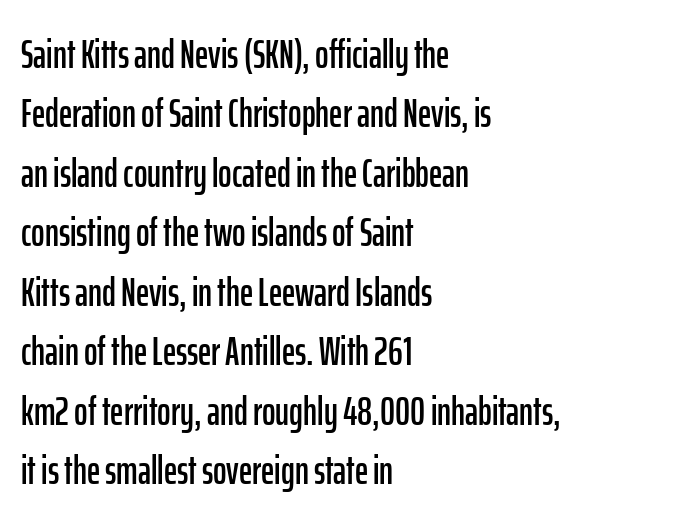
The image shows 41 px condensed sans-serif type, upright; set left-aligned, normal line spacing (1.45x), normal letter spacing, not underlined; low stroke contrast and a medium x-height.
